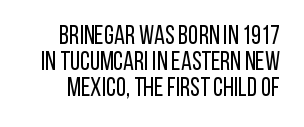
The image shows 26 px text type, upright; set tight line spacing (1.0x), normal letter spacing, not underlined.
